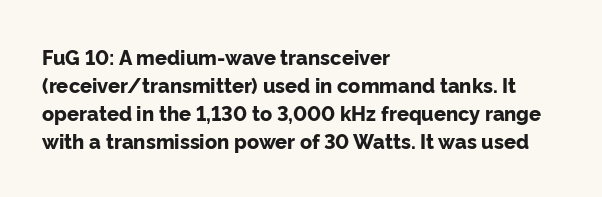
Its strokes are broad and dark, the hallmark of bold type. Plain, unruled lines of type. The paragraph shown leans on its left margin. Reading down the column, the eye jumps a familiar distance to each next line. Vertical strokes here are truly vertical.
